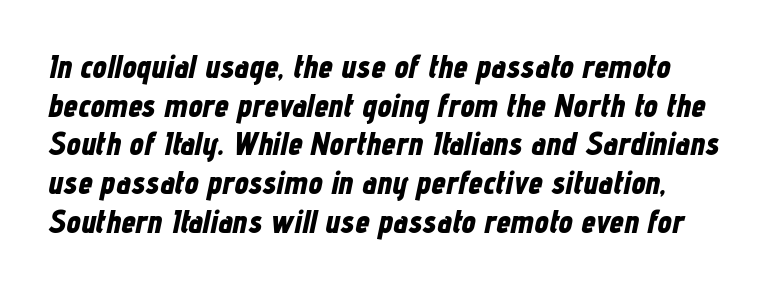
Check the space under the baseline: it is left empty. Typeset ragged right — the left edge is the straight one. Spacing verdict: proportional, widths tailored to each character. Thick stems and heavy bowls — unmistakably bold.
